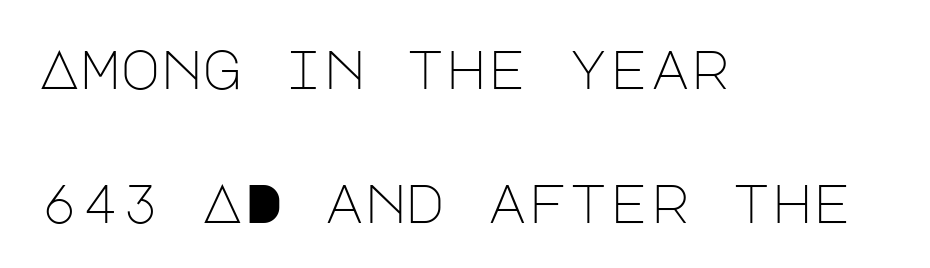
The image shows 55 px light sans-serif type, upright; set left-aligned, loose line spacing (2.43x), normal letter spacing, not underlined; low stroke contrast and a large x-height.
